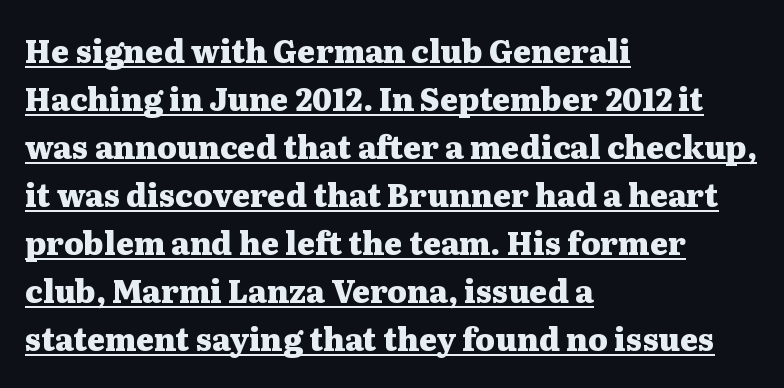
{"serif": "yes", "italic": "no", "bold": "yes", "weight": "heavy", "width": "wide", "stroke_contrast": "medium", "x_height": "medium", "monospaced": "no", "underline": "yes", "align": "left", "line_spacing": "normal", "line_spacing_ratio": 1.55, "letter_spacing": "normal", "letter_spacing_em": 0.0, "glyph_px": 31}
